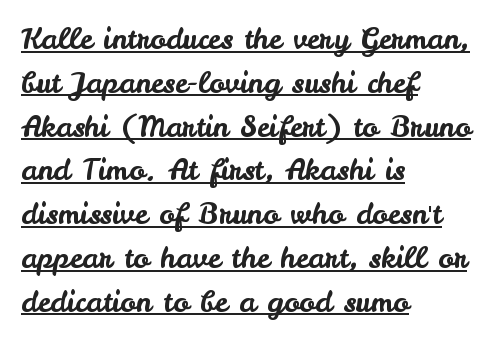
{"serif": "no", "width": "normal", "stroke_contrast": "low", "x_height": "small", "monospaced": "no", "underline": "yes", "align": "left", "line_spacing": "normal", "line_spacing_ratio": 1.51, "letter_spacing": "normal", "letter_spacing_em": 0.0, "glyph_px": 29}
